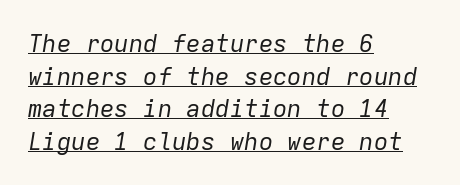
Q: Is the text bold? A: No.
Q: Is the text italic (slanted)? A: Yes, it leans right by about 9 degrees.
Q: Is the text underlined? A: Yes.
Q: How is the paragraph aligned? A: Left-aligned.
Q: Is the spacing between letters normal or unusually wide? A: Normal.
Q: Is the spacing between lines tight, normal or loose? A: Normal.
